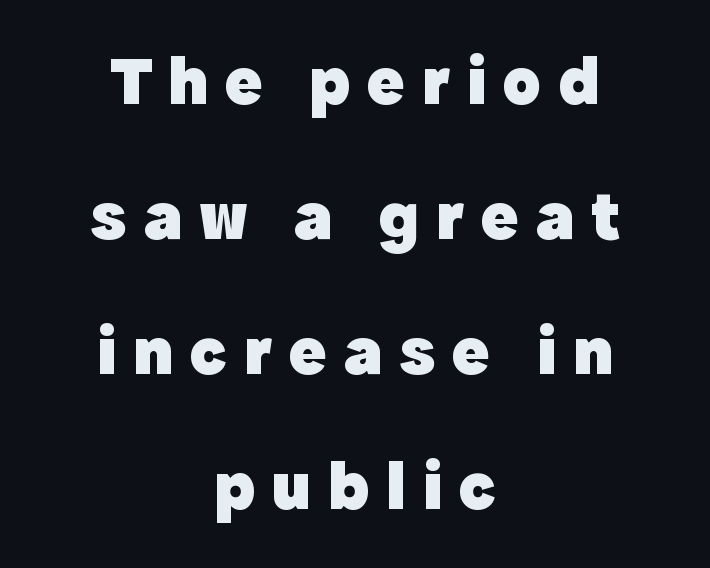
The image shows 70 px heavy sans-serif type, upright; set centered, loose line spacing (1.93x), unusually wide letter spacing (+0.24 em), not underlined; a medium x-height.
